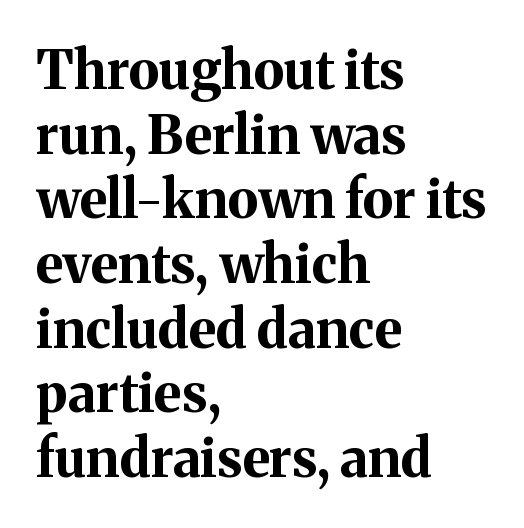
The image shows 53 px bold serif type, upright; set left-aligned, line spacing 1.22x, normal letter spacing, not underlined; medium stroke contrast and a medium x-height.
